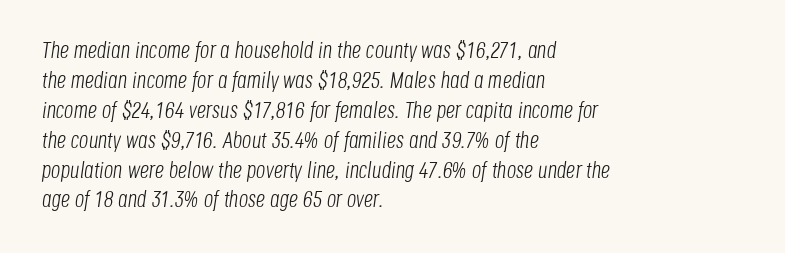
The image shows 23 px text type, italic (leaning right); set left-aligned, normal line spacing (1.3x), normal letter spacing, not underlined.
